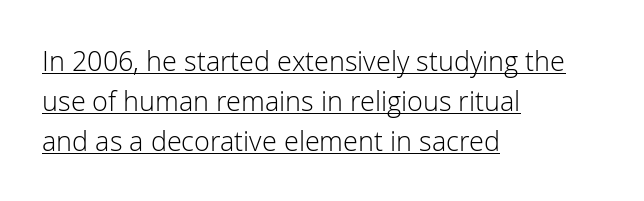
The image shows 27 px text type, upright; set left-aligned, normal line spacing (1.48x), normal letter spacing, underlined.
